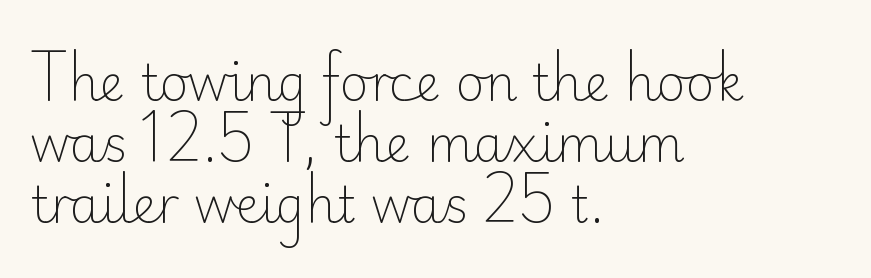
{"serif": "no", "italic": "no", "bold": "no", "weight": "light", "width": "normal", "stroke_contrast": "low", "x_height": "small", "monospaced": "no", "underline": "no", "align": "left", "line_spacing": "normal", "line_spacing_ratio": 1.25, "letter_spacing": "normal", "letter_spacing_em": 0.0, "glyph_px": 49}
